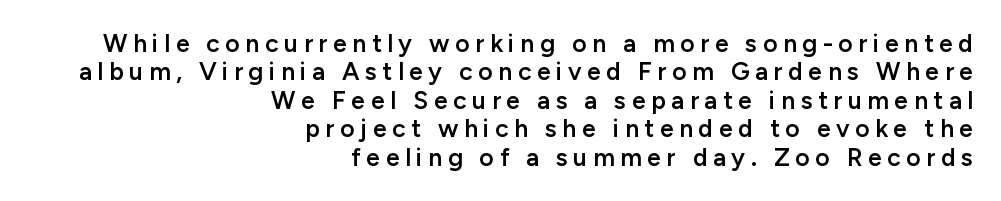
The image shows 25 px text type, upright; set right-aligned, tight line spacing (1.14x), unusually wide letter spacing (+0.22 em), not underlined.
